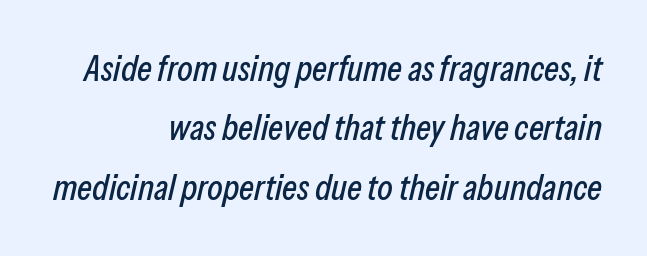
The image shows 36 px condensed type, italic (leaning right); set right-aligned, normal line spacing (1.65x), normal letter spacing, not underlined; low stroke contrast and a medium x-height.
